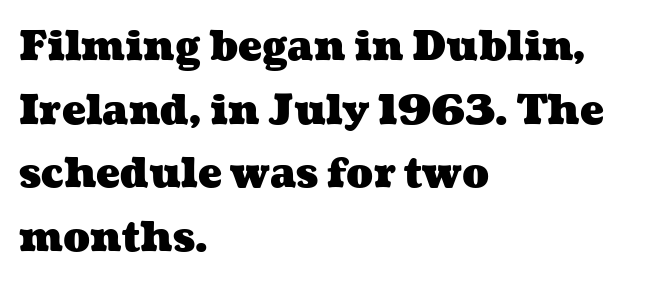
Tracking here is standard; glyphs follow each other at the usual distance. The paragraph shown leans on its left margin. Strokes here are thick enough to call this a true bold. Note the varied advance widths — an 'i' is clearly narrower than an 'm'.
